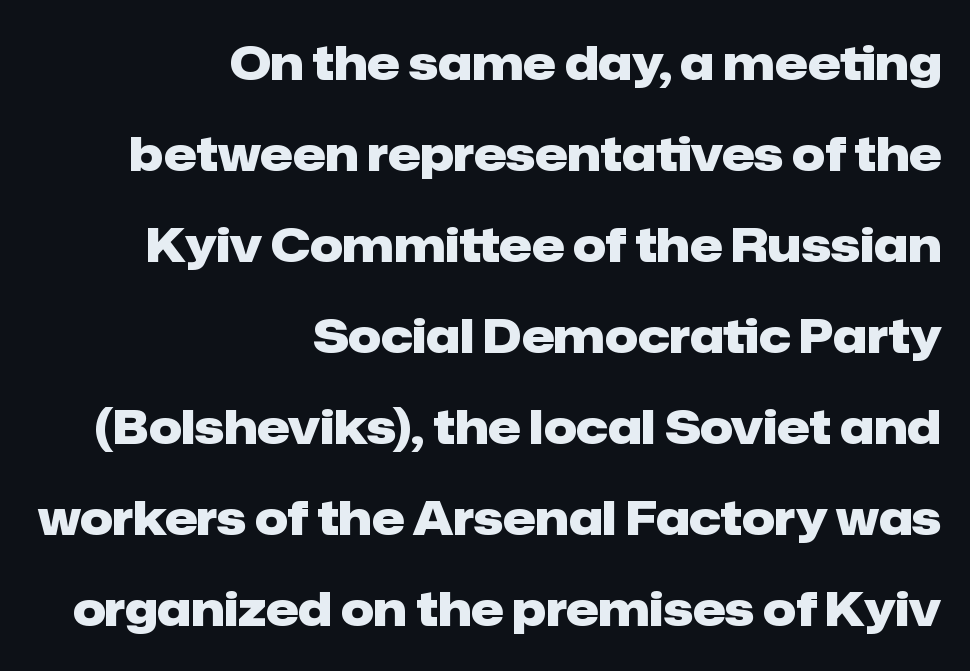
{"serif": "no", "italic": "no", "bold": "yes", "weight": "heavy", "width": "normal", "stroke_contrast": "low", "x_height": "medium", "monospaced": "no", "underline": "no", "align": "right", "line_spacing": "loose", "line_spacing_ratio": 1.98, "letter_spacing": "normal", "letter_spacing_em": 0.0, "glyph_px": 46}
